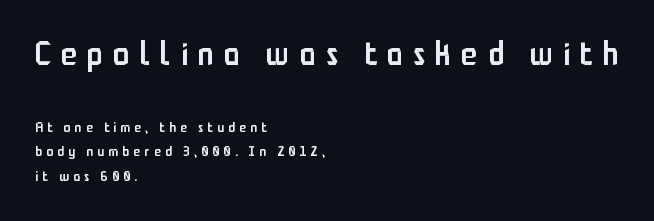
Q: Is the text bold? A: Semi-bold.
Q: Is the text italic (slanted)? A: No, it is upright.
Q: Is the typeface a serif or a sans-serif typeface? A: Sans-serif.
Q: Is the text underlined? A: No.
Q: How is the paragraph aligned? A: Left-aligned.
Q: Is the spacing between letters normal or unusually wide? A: Unusually wide.
Q: Which block of text is set in a larger size, the first (top) or the second (bottom)? A: The first (top) one.
Q: Width (condensed, normal, or wide)? A: Condensed.
Q: Stroke contrast? A: Low.
Q: x-height? A: Medium.
Q: Monospaced? A: No.
